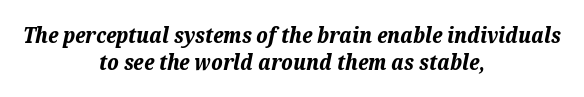
The image shows 21 px bold type, italic (leaning right); set centered, normal line spacing (1.28x), normal letter spacing, not underlined.
